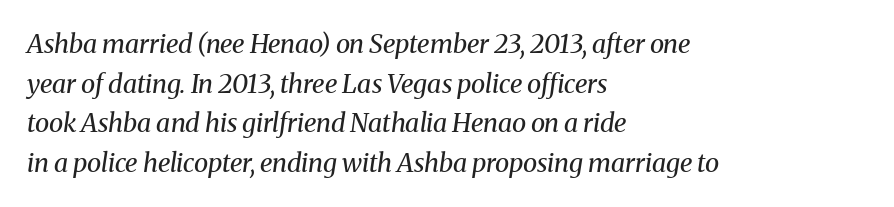
The image shows 26 px text type, italic (leaning right); set left-aligned, normal line spacing (1.52x), normal letter spacing, not underlined.
